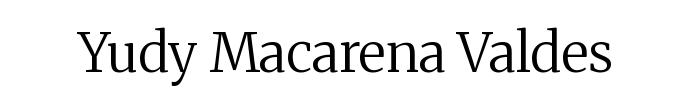
Ink coverage per letter is moderate at most. In terms of posture, this sample is upright. What kind of face is this? One with serifs. Quick note: underline off.
